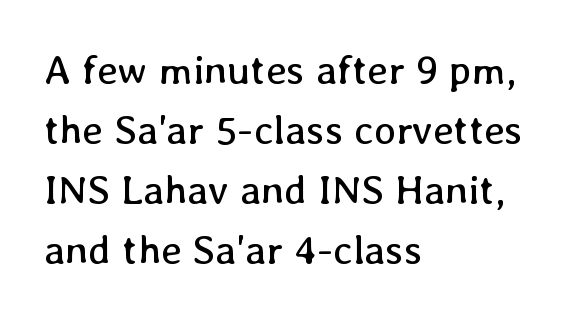
Tall strokes in this sample are plumb rather than angled. Varying glyph widths throughout — classic text-font behaviour. Only glyphs here, with clear space below each row. Evenly set lines give the paragraph a standard silhouette. The letterforms sit at book weight or below.
